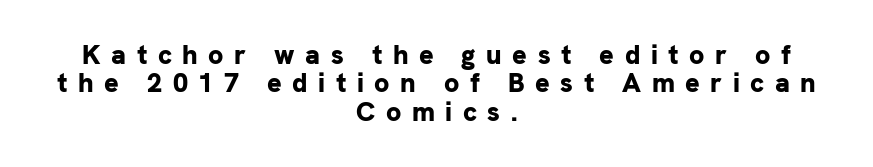
Q: Is the text bold? A: Yes.
Q: Is the text italic (slanted)? A: No, it is upright.
Q: Is the text underlined? A: No.
Q: How is the paragraph aligned? A: Centered.
Q: Is the spacing between letters normal or unusually wide? A: Unusually wide.
Q: Is the spacing between lines tight, normal or loose? A: Tight.
